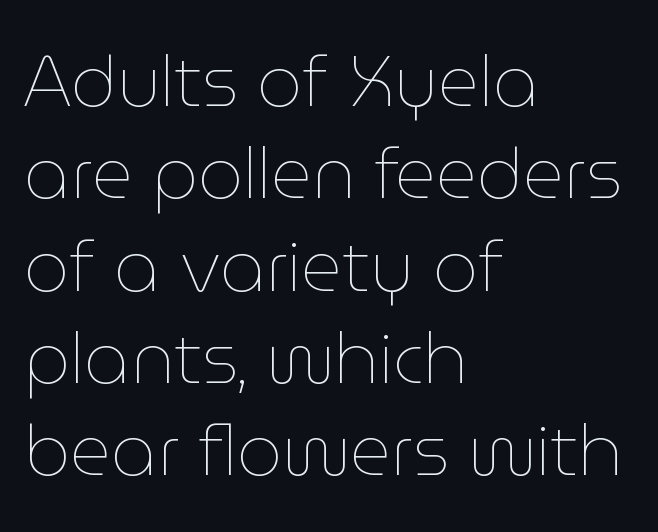
Proportional: the letters do not fall into vertical columns. Each stroke keeps to a modest, everyday thickness or less. Does the leading feel generous? No, just average. Decoration check: the copy has no underline. Default kerning and tracking; the words read as compact shapes.
